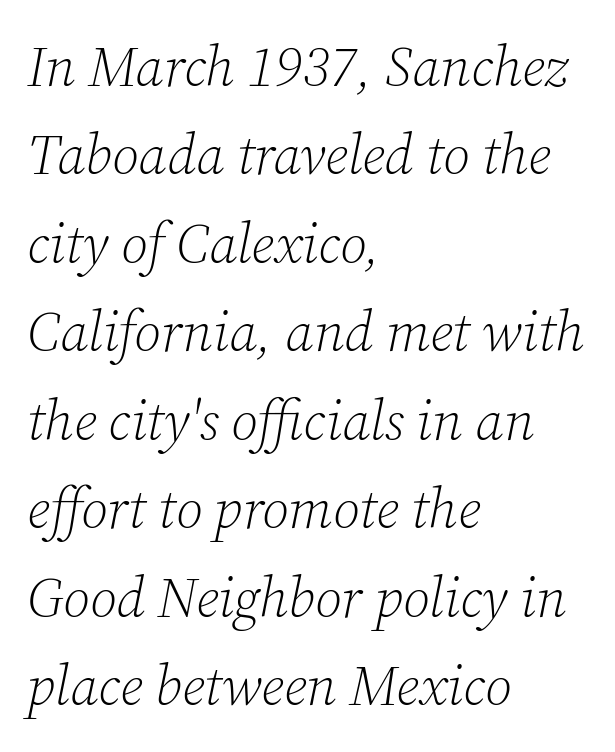
Q: Is the text bold? A: No.
Q: Is the text italic (slanted)? A: Yes, it leans right by about 12 degrees.
Q: Is the typeface a serif or a sans-serif typeface? A: Serif.
Q: Is the text underlined? A: No.
Q: How is the paragraph aligned? A: Left-aligned.
Q: Is the spacing between letters normal or unusually wide? A: Normal.
Q: Is the spacing between lines tight, normal or loose? A: Normal.
Q: Width (condensed, normal, or wide)? A: Normal.
Q: Stroke contrast? A: Low.
Q: x-height? A: Medium.
Q: Monospaced? A: No.
